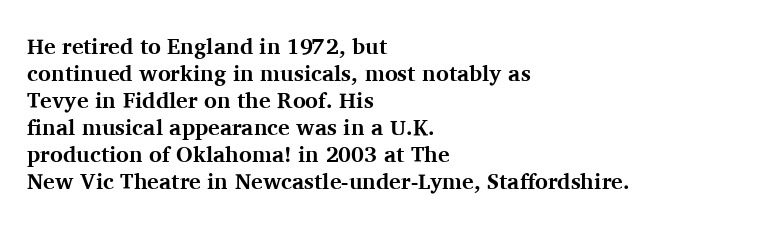
{"italic": "no", "bold": "yes", "underline": "no", "align": "left", "line_spacing_ratio": 1.23, "letter_spacing": "normal", "letter_spacing_em": 0.0, "glyph_px": 22}
